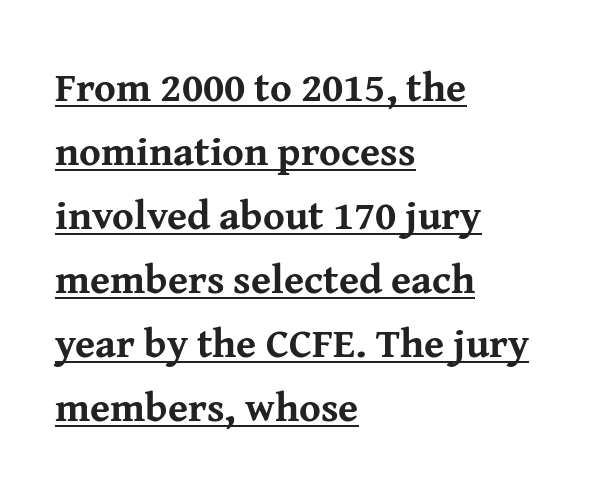
The image shows 41 px bold serif type, upright; set left-aligned, normal line spacing (1.56x), normal letter spacing, underlined; medium stroke contrast and a medium x-height.
